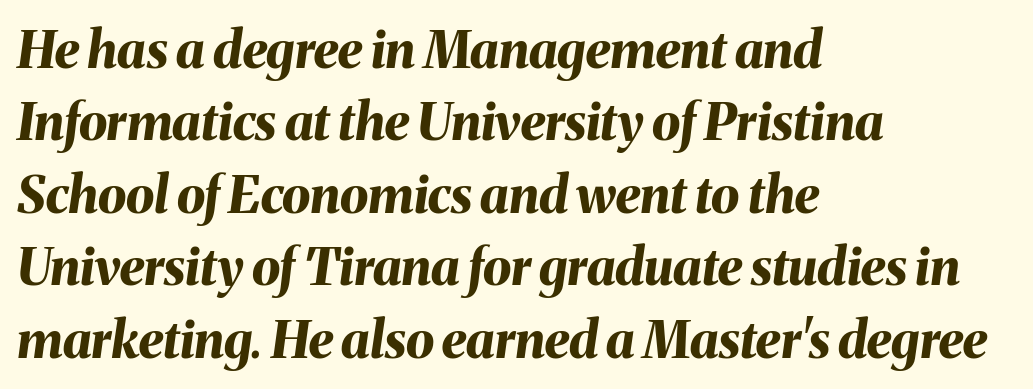
Q: Is the text bold? A: Yes.
Q: Is the text italic (slanted)? A: Yes, it leans right by about 8 degrees.
Q: Is the text underlined? A: No.
Q: How is the paragraph aligned? A: Left-aligned.
Q: Is the spacing between letters normal or unusually wide? A: Normal.
Q: Is the spacing between lines tight, normal or loose? A: Normal.
Q: Width (condensed, normal, or wide)? A: Normal.
Q: Stroke contrast? A: Medium.
Q: x-height? A: Medium.
Q: Monospaced? A: No.
